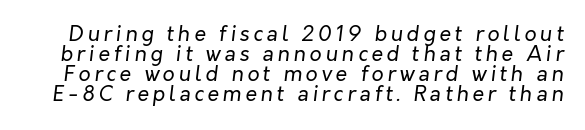
Compared with a typical body face, this is equally light or lighter still. The rendering applies a slant to the glyphs. Closely set lines give the paragraph a compact silhouette. Decoration check: the copy has no underline.
